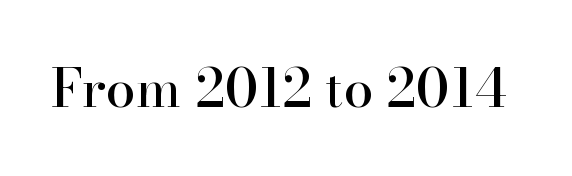
The image shows 53 px serif type, upright; set normal letter spacing, not underlined; high stroke contrast and a small x-height.
